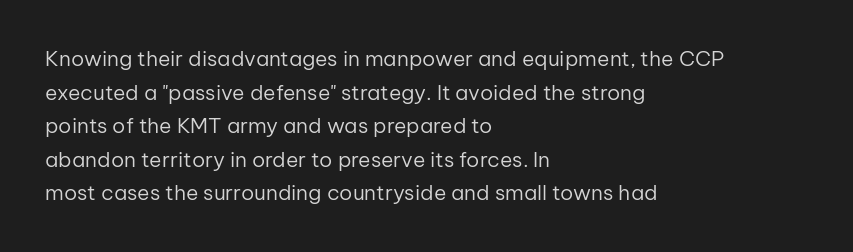
Q: Is the text bold? A: No.
Q: Is the text italic (slanted)? A: No, it is upright.
Q: Is the text underlined? A: No.
Q: How is the paragraph aligned? A: Left-aligned.
Q: Is the spacing between letters normal or unusually wide? A: Normal.
Q: Is the spacing between lines tight, normal or loose? A: Normal.
